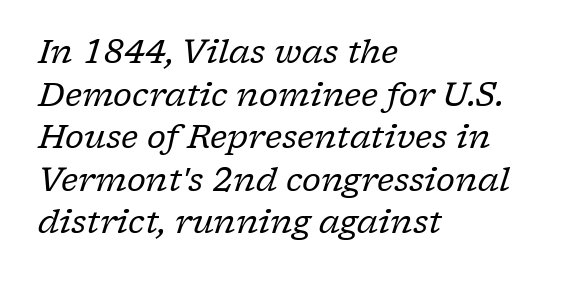
Q: Is the text bold? A: No.
Q: Is the text italic (slanted)? A: Yes, it leans right by about 17 degrees.
Q: Is the typeface a serif or a sans-serif typeface? A: Serif.
Q: Is the text underlined? A: No.
Q: How is the paragraph aligned? A: Left-aligned.
Q: Is the spacing between letters normal or unusually wide? A: Normal.
Q: Is the spacing between lines tight, normal or loose? A: Normal.
Q: Width (condensed, normal, or wide)? A: Normal.
Q: Stroke contrast? A: Low.
Q: x-height? A: Medium.
Q: Monospaced? A: No.
